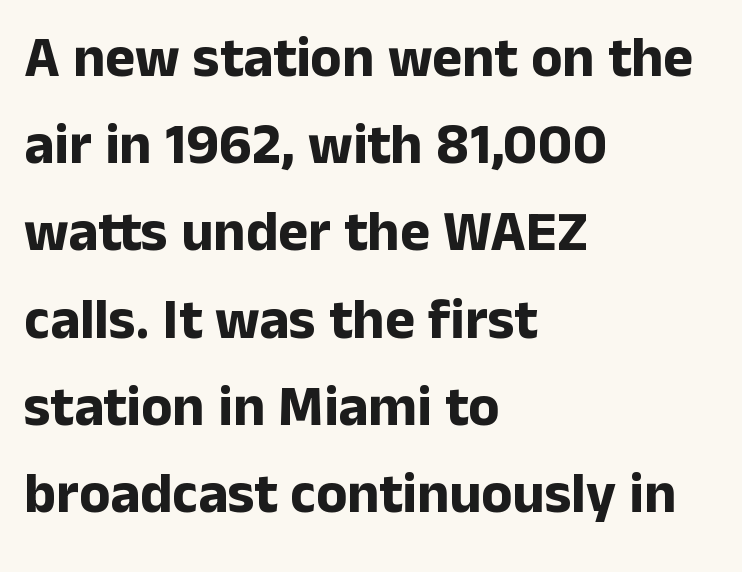
The image shows 57 px bold sans-serif type, upright; set left-aligned, normal line spacing (1.53x), normal letter spacing, not underlined; low stroke contrast and a medium x-height.
